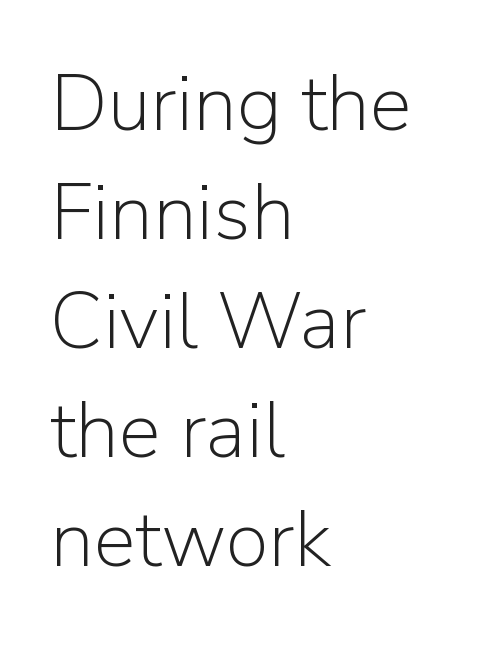
Line beginnings align vertically; line endings do not. The letters carry no serifs — their stems end cleanly without finishing strokes. Is the type heavy? It reads as light-to-regular instead. Posture: vertical. Nobody drew a line under any word here.
